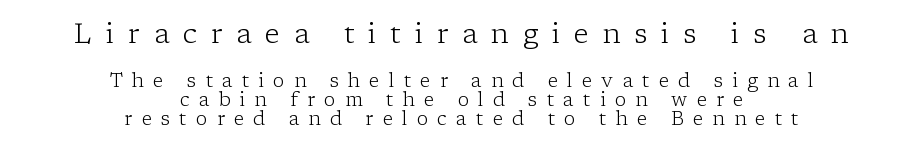
{"serif": "yes", "italic": "no", "bold": "no", "weight": "light", "width": "normal", "stroke_contrast": "low", "x_height": "medium", "monospaced": "no", "underline": "no", "align": "center", "line_spacing": "tight", "line_spacing_ratio": 1.01, "letter_spacing": "wide", "letter_spacing_em": 0.49, "larger_block": "first", "size_ratio": 1.47, "glyph_px": 28}
